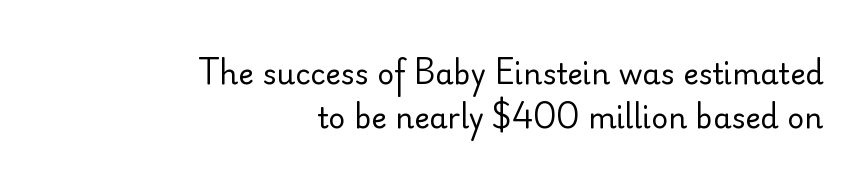
The image shows 29 px regular-weight sans-serif type, upright; set right-aligned, normal line spacing (1.51x), normal letter spacing, not underlined; low stroke contrast and a small x-height.
